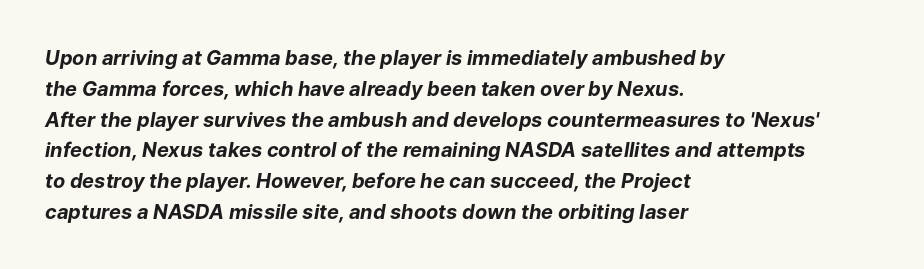
Q: Is the text bold? A: Yes.
Q: Is the text italic (slanted)? A: Yes, it leans right by about 9 degrees.
Q: Is the text underlined? A: No.
Q: How is the paragraph aligned? A: Left-aligned.
Q: Is the spacing between letters normal or unusually wide? A: Normal.
Q: Is the spacing between lines tight, normal or loose? A: Normal.
